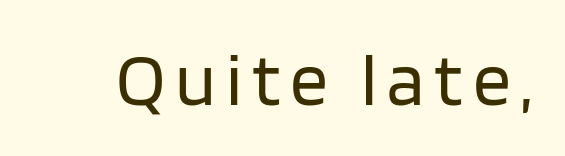
Q: Is the text bold? A: No.
Q: Is the text italic (slanted)? A: No, it is upright.
Q: Is the typeface a serif or a sans-serif typeface? A: Sans-serif.
Q: Is the text underlined? A: No.
Q: Width (condensed, normal, or wide)? A: Normal.
Q: Stroke contrast? A: Low.
Q: x-height? A: Large.
Q: Monospaced? A: No.
